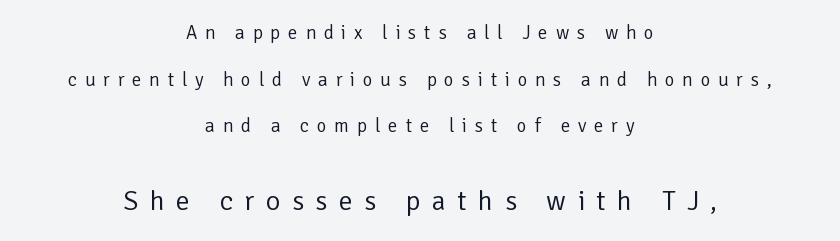
{"serif": "no", "italic": "no", "bold": "no", "weight": "regular", "width": "normal", "stroke_contrast": "low", "x_height": "medium", "monospaced": "no", "underline": "no", "align": "center", "line_spacing": "loose", "line_spacing_ratio": 2.45, "letter_spacing": "wide", "letter_spacing_em": 0.41, "larger_block": "second", "size_ratio": 1.47, "glyph_px": 28}
